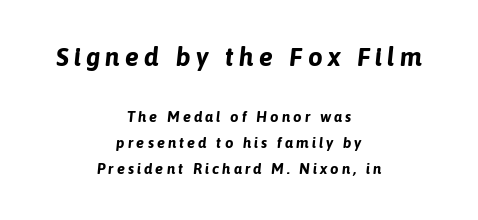
Q: Is the text bold? A: Yes.
Q: Is the text italic (slanted)? A: Yes, it leans right by about 6 degrees.
Q: Is the text underlined? A: No.
Q: How is the paragraph aligned? A: Centered.
Q: Is the spacing between letters normal or unusually wide? A: Unusually wide.
Q: Which block of text is set in a larger size, the first (top) or the second (bottom)? A: The first (top) one.
